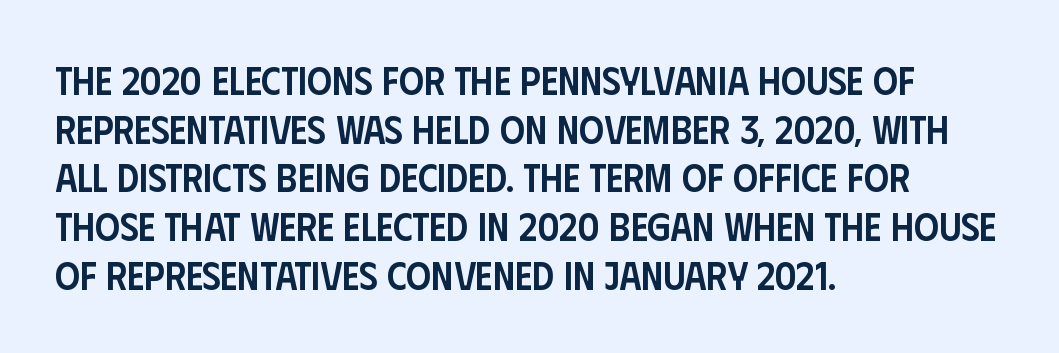
Is there much room between lines? A standard amount, neither cramped nor airy. No italicization has been applied; the sample stays upright. Glance below the letters and you will spot only blank space. If you drew a ruler down the left edge, every line would touch it. Typesetter's note: demi weight, one step under bold. These lines are rendered in a variable-pitch font.
